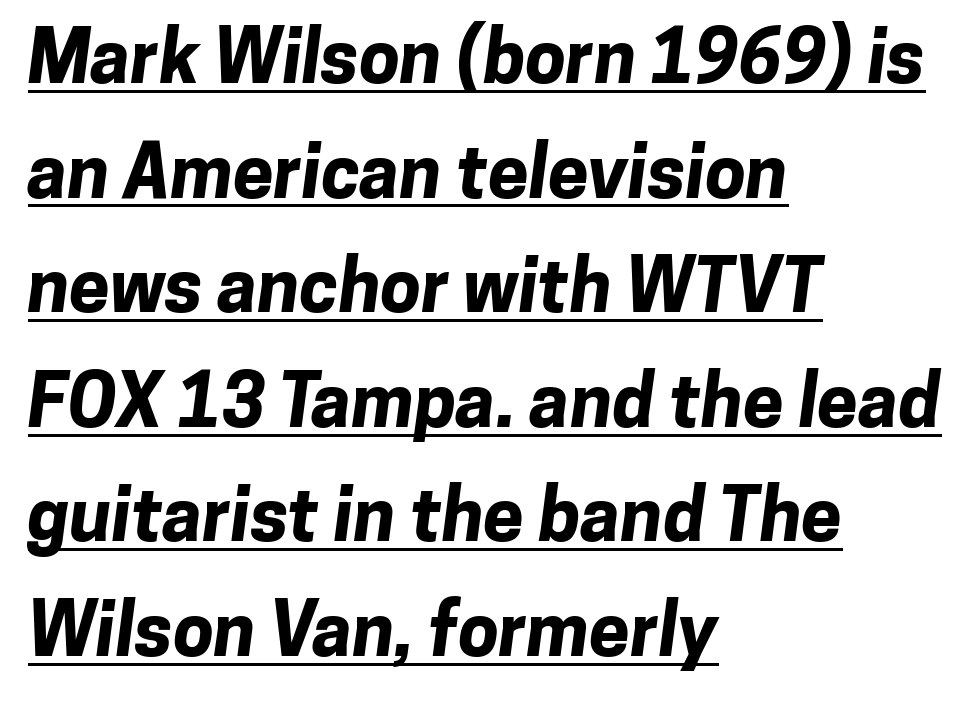
The image shows 73 px bold sans-serif type; set left-aligned, normal line spacing (1.57x), normal letter spacing, underlined; low stroke contrast and a medium x-height.
